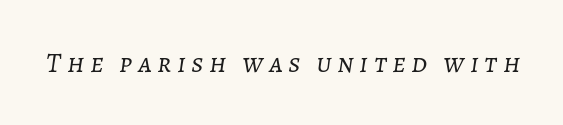
{"italic": "yes", "lean": "right", "slant_degrees": 7, "bold": "no", "weight": "light", "width": "normal", "stroke_contrast": "low", "x_height": "medium", "monospaced": "no", "underline": "no", "letter_spacing": "wide", "letter_spacing_em": 0.2, "glyph_px": 28}
